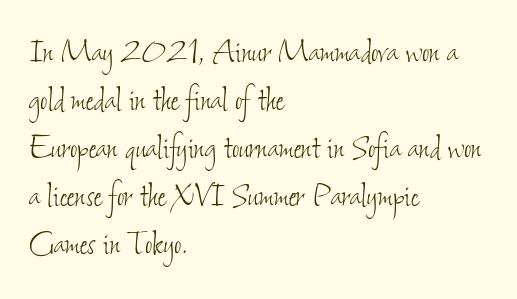
Is the letter spacing exaggerated? No — it looks like the ordinary default. Notice how the passage keeps a crisp vertical edge on the left only. Glance below the letters and you will spot only blank space. Here the designer chose a conventional face with non-uniform glyph widths. Vertical stems look standard width or narrower in stroke.
